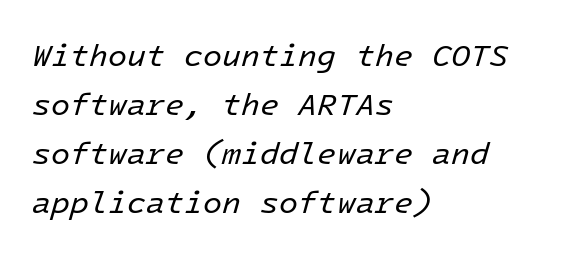
The image shows 31 px regular-weight type, italic (leaning right); set left-aligned, normal line spacing (1.58x), normal letter spacing, not underlined; low stroke contrast and a medium x-height.
